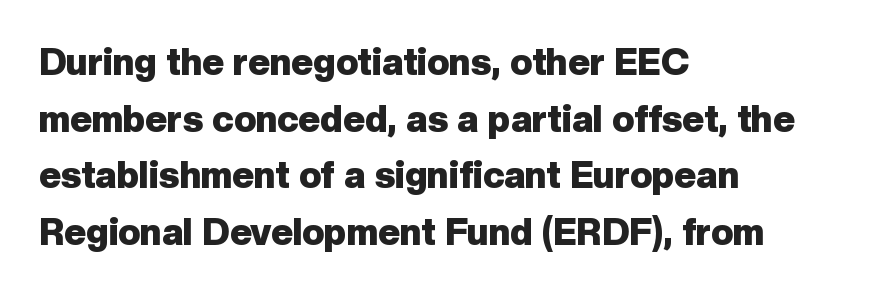
Q: Is the text bold? A: Yes.
Q: Is the text italic (slanted)? A: No, it is upright.
Q: Is the typeface a serif or a sans-serif typeface? A: Sans-serif.
Q: Is the text underlined? A: No.
Q: How is the paragraph aligned? A: Left-aligned.
Q: Is the spacing between letters normal or unusually wide? A: Normal.
Q: Is the spacing between lines tight, normal or loose? A: Normal.
Q: Width (condensed, normal, or wide)? A: Normal.
Q: Stroke contrast? A: Low.
Q: x-height? A: Medium.
Q: Monospaced? A: No.
